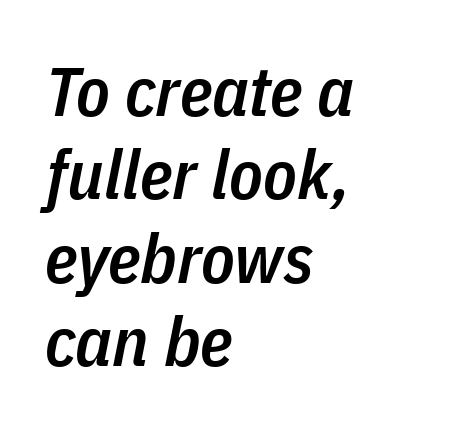
{"italic": "yes", "lean": "right", "slant_degrees": 11, "bold": "semi", "weight": "semibold", "width": "condensed", "stroke_contrast": "low", "x_height": "medium", "monospaced": "no", "underline": "no", "align": "left", "line_spacing_ratio": 1.21, "letter_spacing": "normal", "letter_spacing_em": 0.0, "glyph_px": 69}
